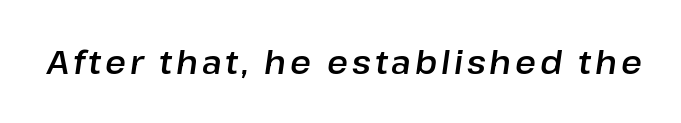
{"italic": "yes", "lean": "right", "slant_degrees": 8, "width": "normal", "stroke_contrast": "low", "x_height": "medium", "monospaced": "no", "underline": "no", "glyph_px": 32}
